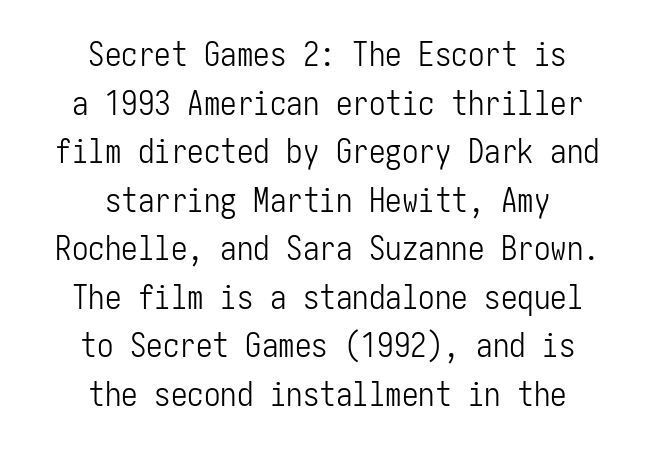
Q: Is the text bold? A: No.
Q: Is the text italic (slanted)? A: No, it is upright.
Q: Is the typeface a serif or a sans-serif typeface? A: Sans-serif.
Q: Is the text underlined? A: No.
Q: How is the paragraph aligned? A: Centered.
Q: Is the spacing between letters normal or unusually wide? A: Normal.
Q: Is the spacing between lines tight, normal or loose? A: Normal.
Q: Width (condensed, normal, or wide)? A: Condensed.
Q: Stroke contrast? A: Low.
Q: x-height? A: Medium.
